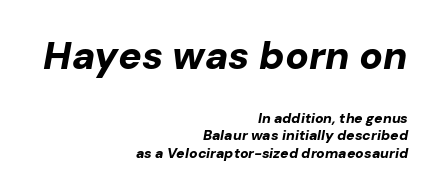
{"italic": "yes", "lean": "right", "slant_degrees": 10, "bold": "yes", "weight": "bold", "width": "normal", "stroke_contrast": "low", "x_height": "medium", "monospaced": "no", "underline": "no", "align": "right", "line_spacing_ratio": 1.23, "letter_spacing": "normal", "letter_spacing_em": 0.0, "larger_block": "first", "size_ratio": 2.79, "glyph_px": 39}
